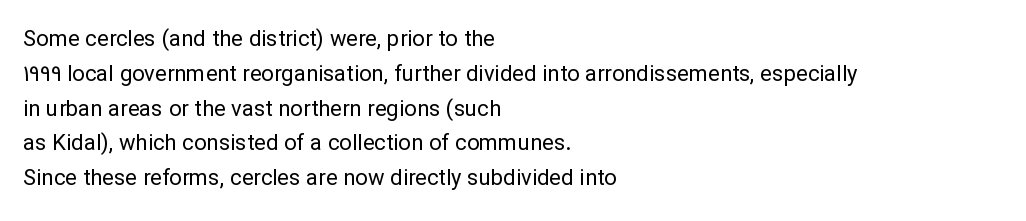
All the whitespace from short lines collects on the right. No extra tracking has been applied to these lines. Characters remain perfectly vertical along every line. The space beneath each line is pristine and unruled. Vertical stems look standard width or narrower in stroke.
